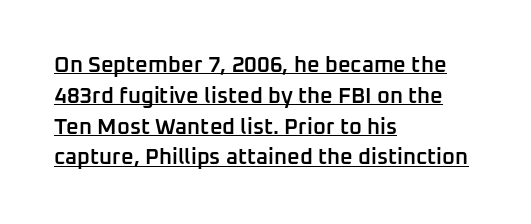
Tracking here is standard; glyphs follow each other at the usual distance. Like a heading marked for emphasis, these lines bear an underscore. The typography opts for an upright posture over an oblique one. As a designer I'd log this as weight 600, semibold. The rag falls on the right side of this text block.
